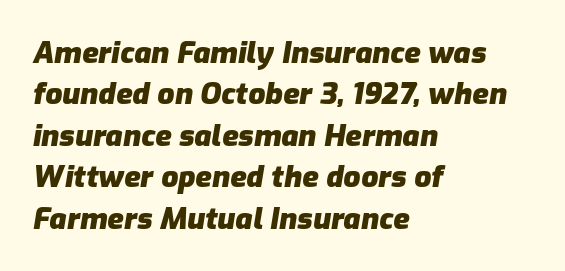
{"italic": "yes", "lean": "right", "slant_degrees": 9, "bold": "yes", "weight": "heavy", "width": "normal", "stroke_contrast": "low", "x_height": "medium", "monospaced": "no", "underline": "no", "align": "left", "line_spacing": "normal", "line_spacing_ratio": 1.38, "letter_spacing": "normal", "letter_spacing_em": 0.0, "glyph_px": 30}
